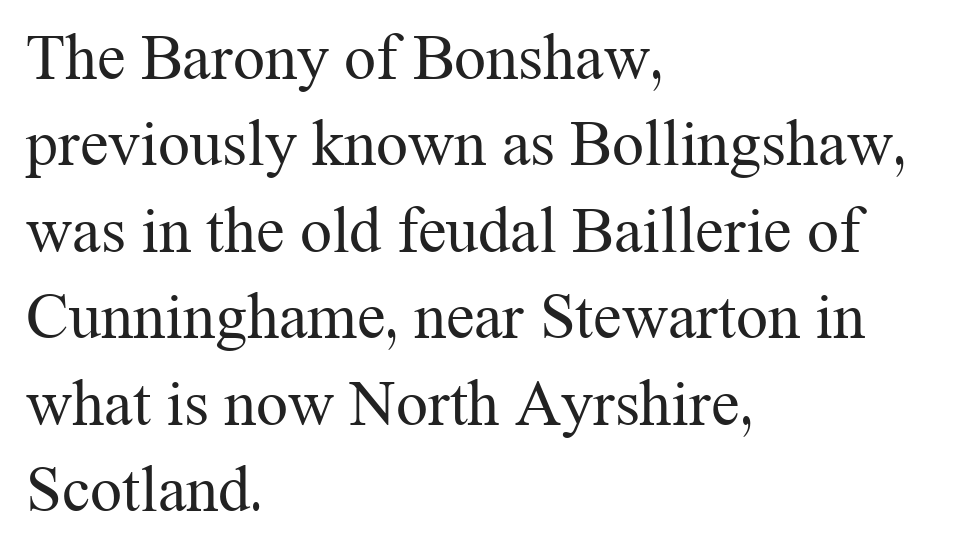
Q: Is the text bold? A: No.
Q: Is the text italic (slanted)? A: No, it is upright.
Q: Is the typeface a serif or a sans-serif typeface? A: Serif.
Q: Is the text underlined? A: No.
Q: How is the paragraph aligned? A: Left-aligned.
Q: Is the spacing between letters normal or unusually wide? A: Normal.
Q: Is the spacing between lines tight, normal or loose? A: Normal.
Q: Width (condensed, normal, or wide)? A: Normal.
Q: Stroke contrast? A: Medium.
Q: x-height? A: Medium.
Q: Monospaced? A: No.
